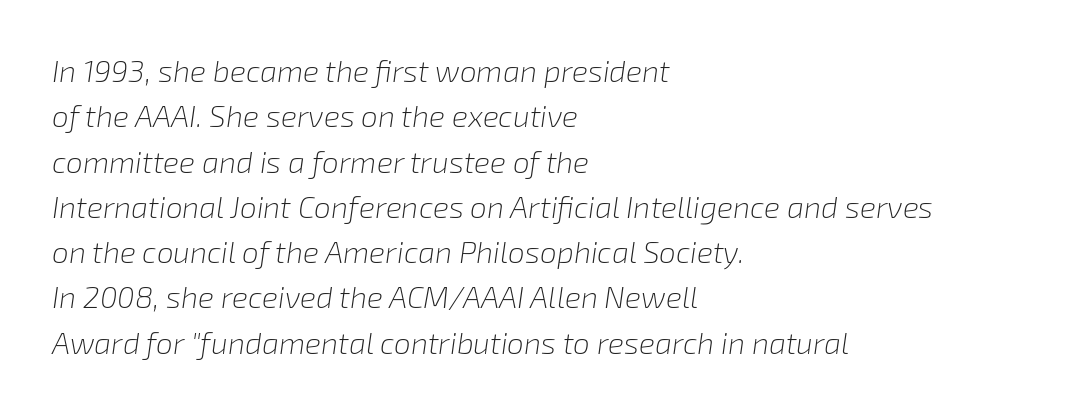
Letters rest on an invisible, unmarked baseline. The glyphs look as if they've been sheared to an angle. These lines sit exactly where default settings would place them. Each letter keeps its own natural width here, so spacing adapts to shape. A light-to-regular cut is what we see here.
